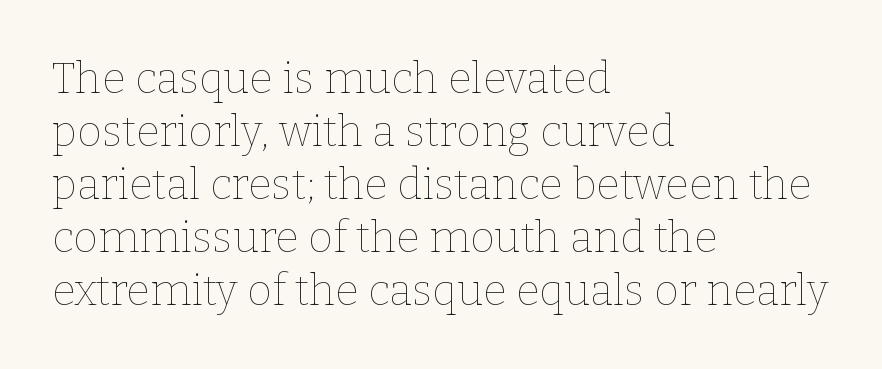
{"italic": "no", "bold": "no", "weight": "thin", "width": "normal", "stroke_contrast": "low", "x_height": "medium", "monospaced": "no", "underline": "no", "align": "left", "line_spacing_ratio": 1.23, "letter_spacing": "normal", "letter_spacing_em": 0.0, "glyph_px": 43}
